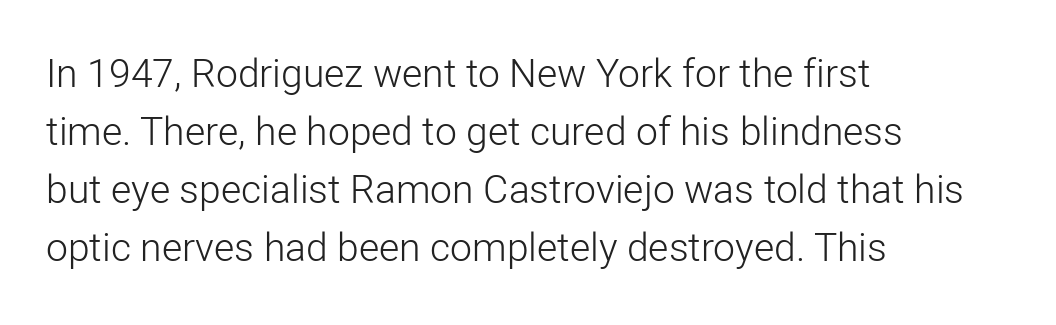
Regarding serifs, this sample does without them. Nobody drew a line under any word here. Think of a printed novel: that variable character pitch is what you see here. Heaviness? Minimal to ordinary, like unemphasized prose. The rag falls on the right side of this text block.
